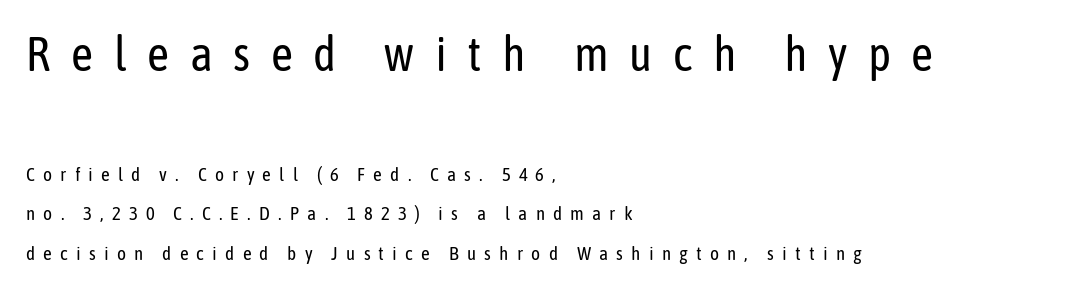
{"serif": "no", "italic": "no", "bold": "no", "weight": "regular", "width": "condensed", "stroke_contrast": "low", "x_height": "medium", "monospaced": "no", "underline": "no", "align": "left", "line_spacing": "loose", "line_spacing_ratio": 2.06, "letter_spacing": "wide", "letter_spacing_em": 0.43, "larger_block": "first", "size_ratio": 2.53, "glyph_px": 48}
